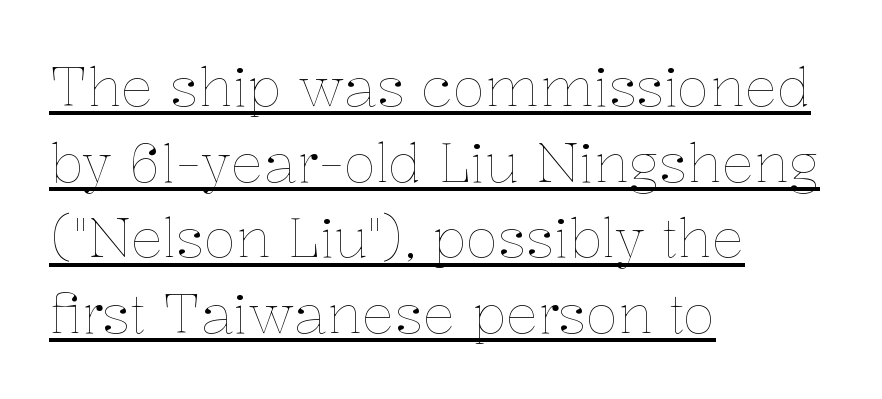
These lines are set flush left with a ragged right edge. Regarding leading, the lines here are spaced in the standard way. This sample has the flowing, uneven cadence of proportional lettering. This reads as an unemphasized weight, regular at the heaviest.
